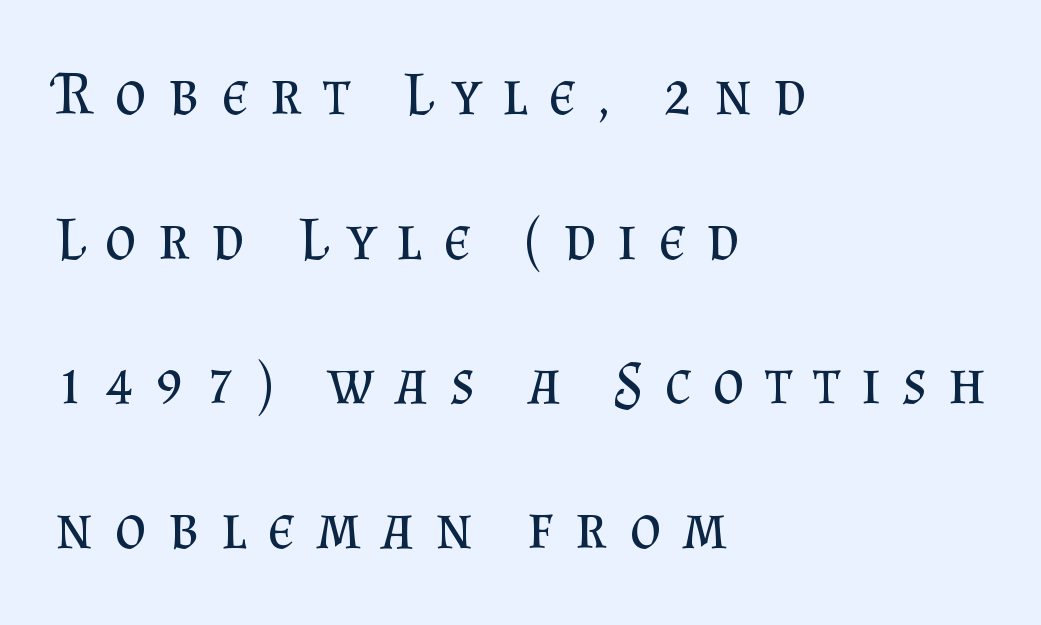
The face used here is rendered with a markedly widened letterfit. These lines are rendered in a variable-pitch font. No chunkiness to these letters — they're not bold. The face used here is seriffed, in the tradition of book romans.
